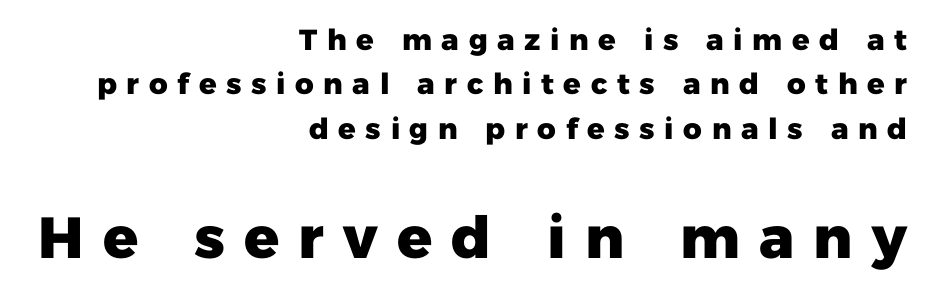
The image shows 58 px heavy sans-serif type, upright; set right-aligned, normal line spacing (1.53x), unusually wide letter spacing (+0.33 em), not underlined; the second (bottom) block is 2.0x larger; low stroke contrast and a medium x-height.
